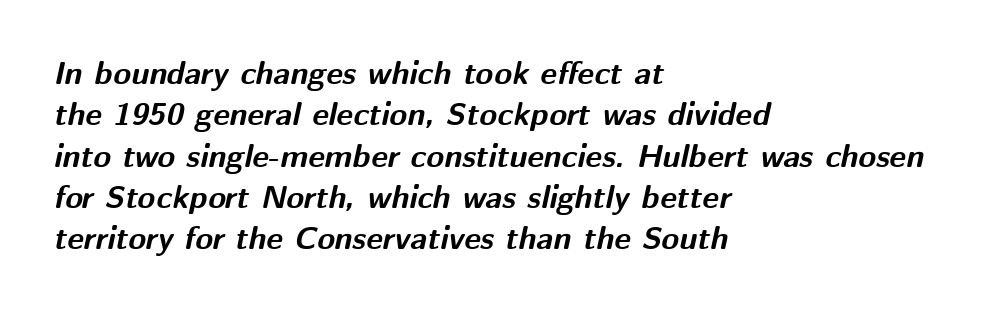
{"italic": "yes", "lean": "right", "slant_degrees": 12, "bold": "yes", "weight": "bold", "width": "normal", "stroke_contrast": "medium", "x_height": "medium", "monospaced": "no", "underline": "no", "align": "left", "line_spacing": "normal", "line_spacing_ratio": 1.29, "letter_spacing": "normal", "letter_spacing_em": 0.0, "glyph_px": 32}
